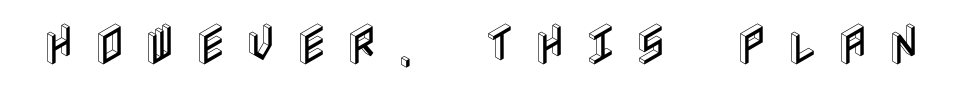
{"italic": "no", "width": "condensed", "x_height": "large", "underline": "no", "letter_spacing": "wide", "letter_spacing_em": 0.39, "glyph_px": 45}
